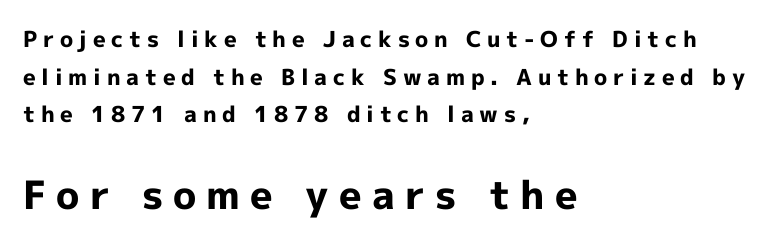
Proportional: the letters do not fall into vertical columns. The letters stand straight up with perfectly vertical stems. Descender tails drop into unmarked territory. Each letter's strokes conclude bluntly, with no projecting serifs. These two chunks differ in scale, with the bottom chunk taking the larger measure.
